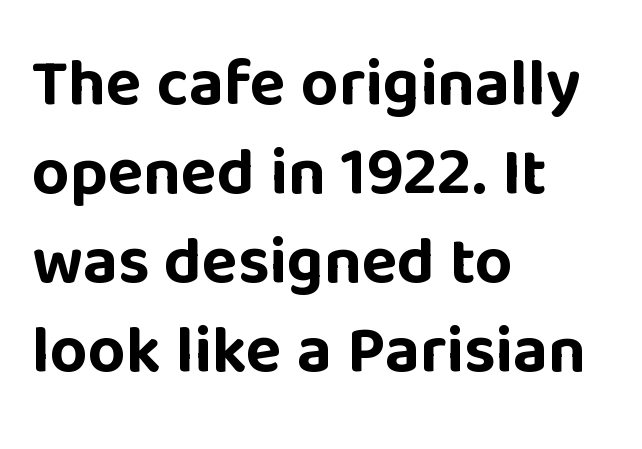
The image shows 66 px bold sans-serif type, upright; set left-aligned, normal line spacing (1.35x), normal letter spacing, not underlined; low stroke contrast and a large x-height.
